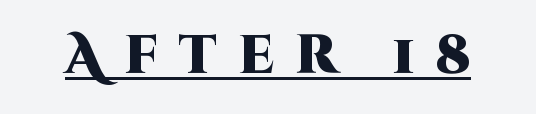
Does the lettering tilt? It doesn't — this is upright. Notice how a bar underscores the lettering throughout. Heavy, bold letterforms. Compared with typical body copy, the letter spacing here is much looser. Is this a fixed-width face? No — the glyphs have proportional, varying widths.
